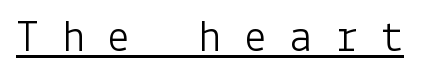
The image shows 46 px light sans-serif type, upright; set unusually wide letter spacing (+0.49 em), underlined; low stroke contrast and a medium x-height.
